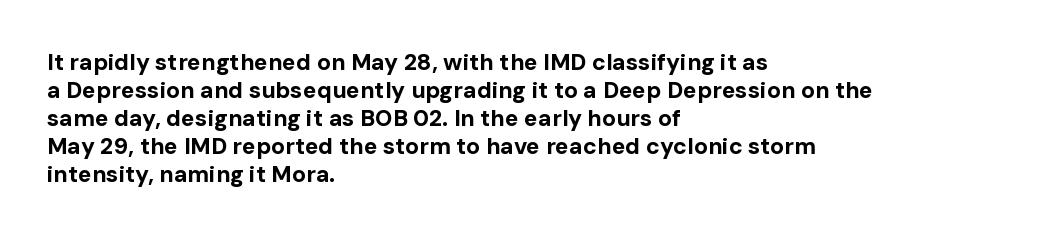
The image shows 23 px bold type, upright; set left-aligned, line spacing 1.22x, normal letter spacing, not underlined.
